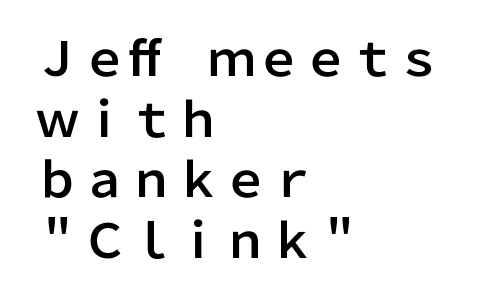
The image shows 47 px sans-serif type, upright; set left-aligned, normal line spacing (1.29x), normal letter spacing, not underlined; low stroke contrast and a medium x-height.
